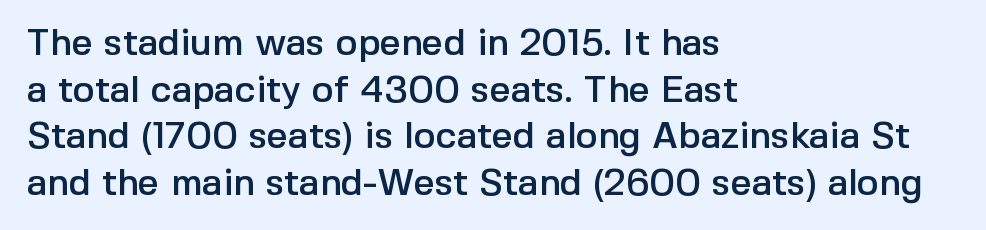
{"serif": "no", "italic": "no", "width": "normal", "x_height": "medium", "monospaced": "no", "underline": "no", "align": "left", "line_spacing": "normal", "line_spacing_ratio": 1.26, "letter_spacing": "normal", "letter_spacing_em": 0.0, "glyph_px": 37}
